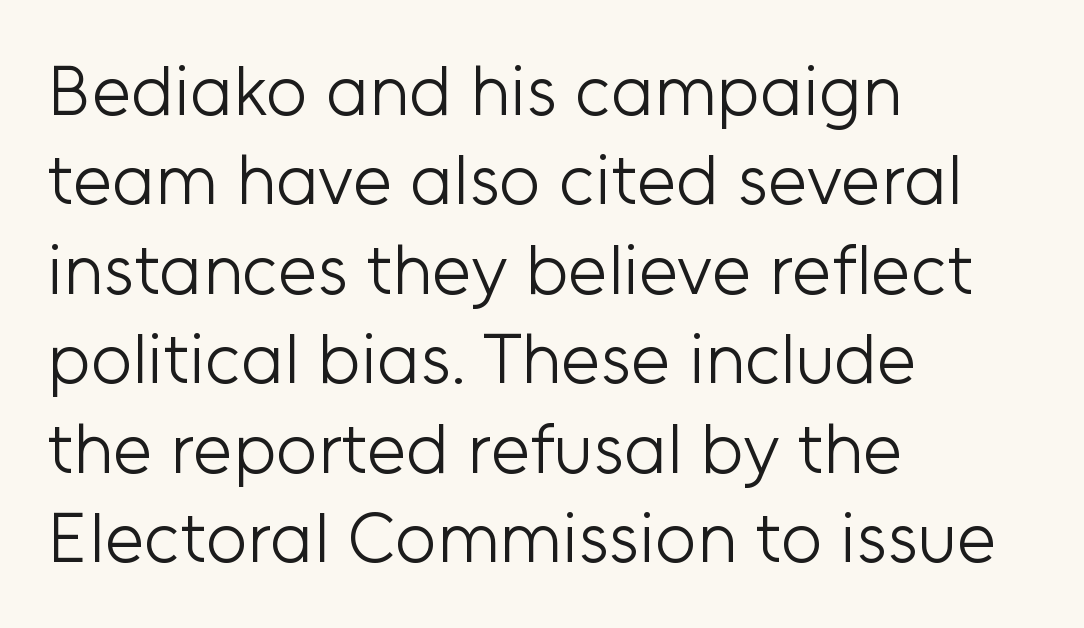
This sample uses an upright cut, with every glyph sitting square on the baseline. The passage shown is typed in a proportional face where columns would drift. This sample uses a sans-serif face. Type without underlining. All the whitespace from short lines collects on the right.
